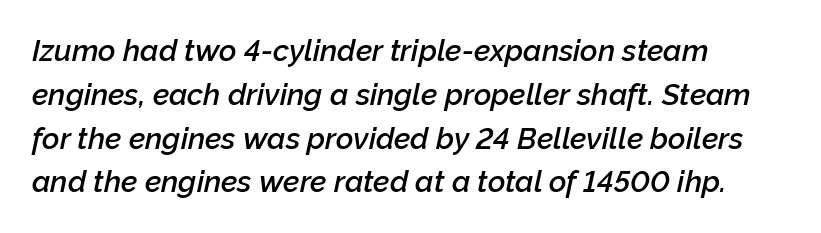
Q: Is the text bold? A: Semi-bold.
Q: Is the text italic (slanted)? A: Yes, it leans right by about 12 degrees.
Q: Is the text underlined? A: No.
Q: How is the paragraph aligned? A: Left-aligned.
Q: Is the spacing between letters normal or unusually wide? A: Normal.
Q: Is the spacing between lines tight, normal or loose? A: Normal.
Q: Width (condensed, normal, or wide)? A: Normal.
Q: Stroke contrast? A: Low.
Q: x-height? A: Medium.
Q: Monospaced? A: No.
